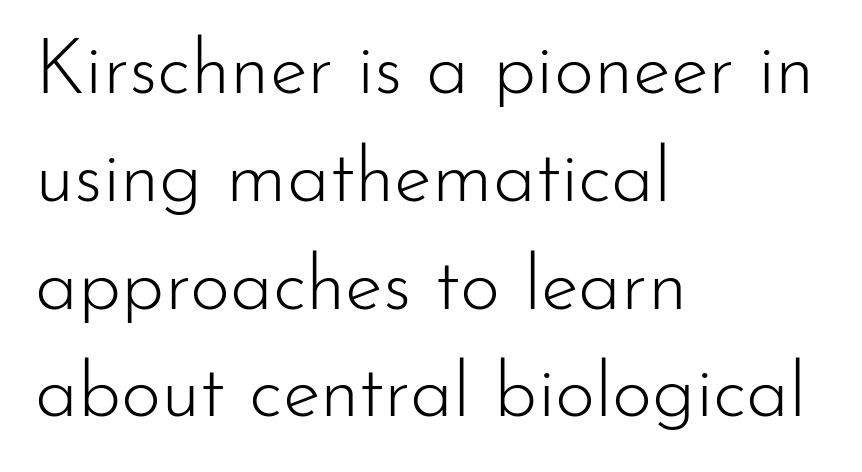
{"serif": "no", "italic": "no", "bold": "no", "weight": "light", "width": "normal", "stroke_contrast": "low", "x_height": "small", "monospaced": "no", "underline": "no", "align": "left", "line_spacing": "normal", "line_spacing_ratio": 1.4, "letter_spacing": "normal", "letter_spacing_em": 0.0, "glyph_px": 77}
